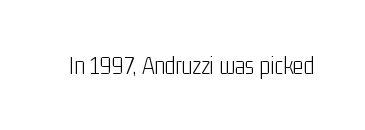
The rendering keeps characters at their native spacing. The font sits on the lighter half of the weight spectrum, regular included. Quick note: underline off. Is there any slant? The stems are plumb.
